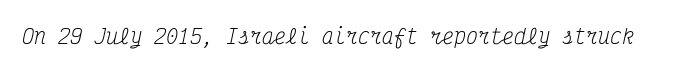
The image shows 20 px text type, italic (leaning right); set normal letter spacing, not underlined.
